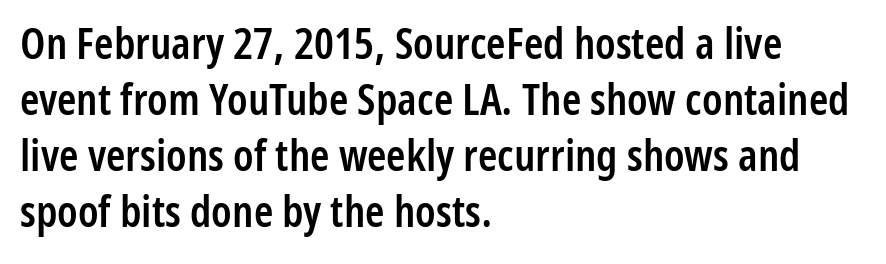
The image shows 44 px semibold, condensed sans-serif type, upright; set left-aligned, normal line spacing (1.27x), normal letter spacing, not underlined; low stroke contrast and a medium x-height.
